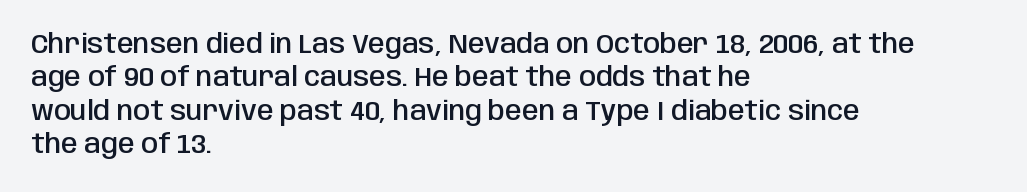
{"italic": "no", "bold": "semi", "underline": "no", "align": "left", "line_spacing_ratio": 1.24, "letter_spacing": "normal", "letter_spacing_em": 0.0, "glyph_px": 27}
